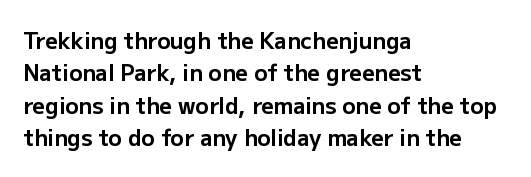
Q: Is the text bold? A: Yes.
Q: Is the text italic (slanted)? A: No, it is upright.
Q: Is the text underlined? A: No.
Q: How is the paragraph aligned? A: Left-aligned.
Q: Is the spacing between letters normal or unusually wide? A: Normal.
Q: Is the spacing between lines tight, normal or loose? A: Normal.
